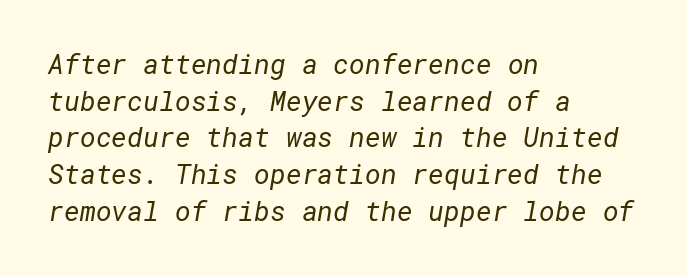
{"bold": "no", "underline": "no", "align": "left", "line_spacing": "normal", "line_spacing_ratio": 1.36, "letter_spacing": "normal", "letter_spacing_em": 0.0, "glyph_px": 27}
